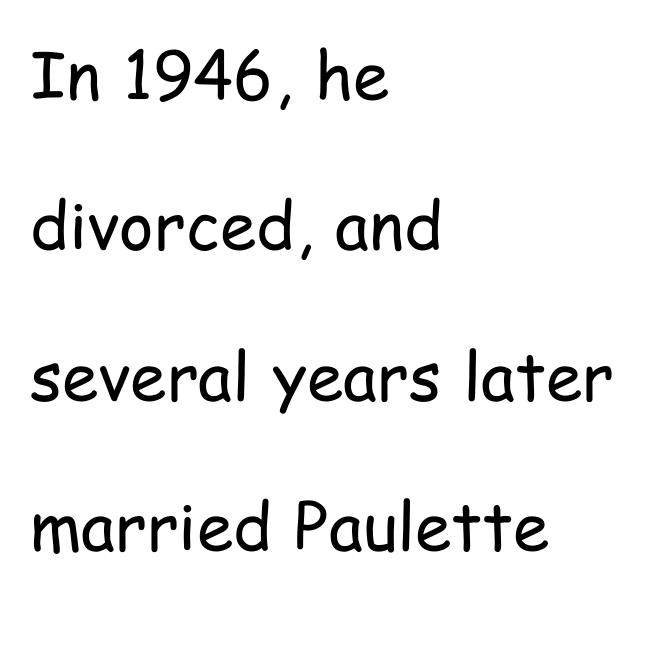
The image shows 66 px regular-weight, condensed sans-serif type, upright; set left-aligned, loose line spacing (2.28x), normal letter spacing, not underlined; low stroke contrast and a medium x-height.
